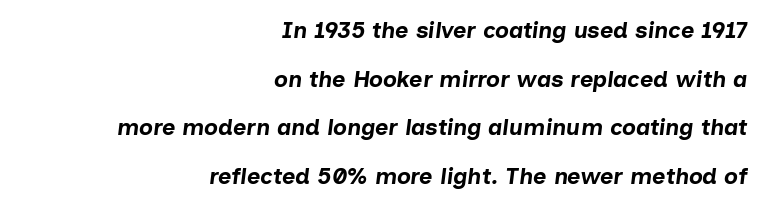
Q: Is the text bold? A: Yes.
Q: Is the text italic (slanted)? A: Yes, it leans right by about 7 degrees.
Q: Is the text underlined? A: No.
Q: How is the paragraph aligned? A: Right-aligned.
Q: Is the spacing between letters normal or unusually wide? A: Normal.
Q: Is the spacing between lines tight, normal or loose? A: Loose.
